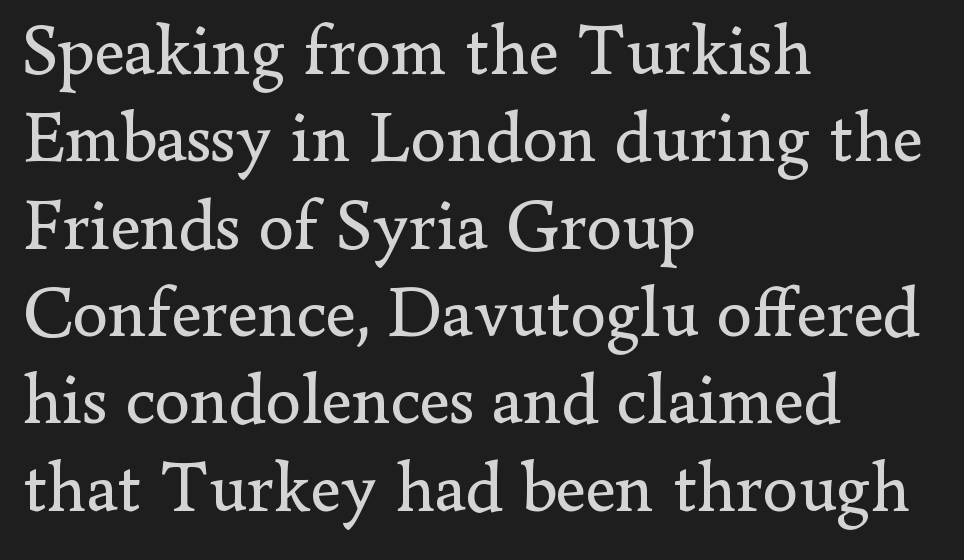
Q: Is the text bold? A: No.
Q: Is the text italic (slanted)? A: No, it is upright.
Q: Is the typeface a serif or a sans-serif typeface? A: Serif.
Q: Is the text underlined? A: No.
Q: How is the paragraph aligned? A: Left-aligned.
Q: Is the spacing between letters normal or unusually wide? A: Normal.
Q: Width (condensed, normal, or wide)? A: Normal.
Q: Stroke contrast? A: Low.
Q: x-height? A: Small.
Q: Monospaced? A: No.
